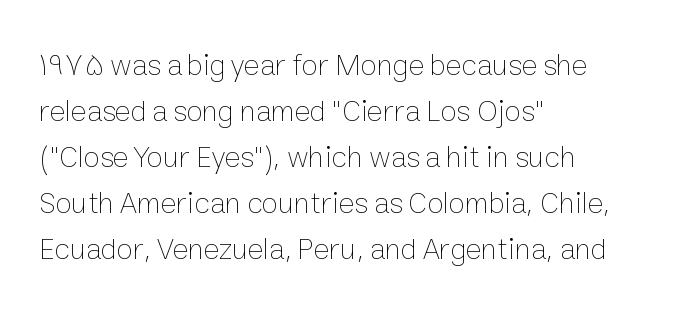
Stems here are at most as thick as an everyday book face. These lines were composed using upright roman letters. How are the letters spaced? Ordinarily, with no added tracking. The rendering uses natural spacing where letterforms have individual widths. Just letters on the line, the space beneath them empty.
